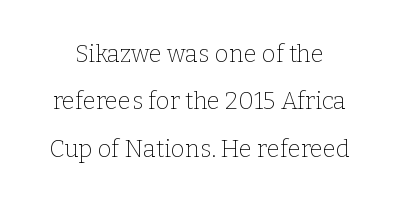
Every character sits straight up, as roman type does. Type without underlining. Widely set lines give the paragraph a tall, airy silhouette. Letters have the restrained weight of plain body copy at most. Does extra space separate the letters? No, they use regular spacing.
